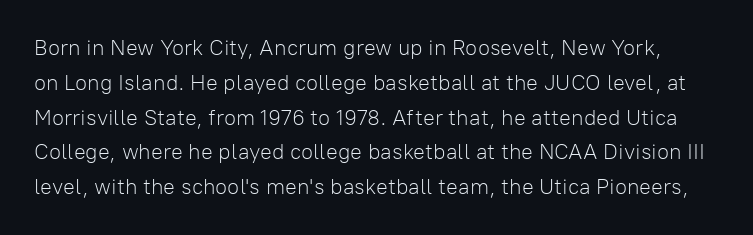
Summary of vertical rhythm: regular, with standard interline spacing. Nobody touched the tracking dial on this one. Each row of text sits above clean, open space. A quiet, ordinary-to-light weight characterises the typeface. The typography opts for an upright posture over an oblique one.
